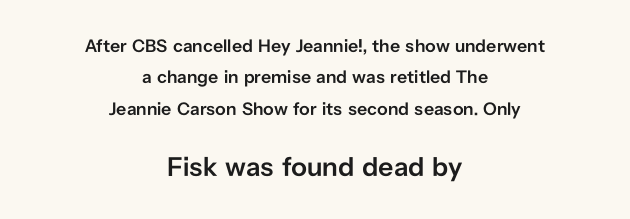
{"italic": "no", "bold": "semi", "underline": "no", "align": "center", "line_spacing_ratio": 1.75, "letter_spacing": "normal", "letter_spacing_em": 0.0, "larger_block": "second", "size_ratio": 1.5, "glyph_px": 27}
